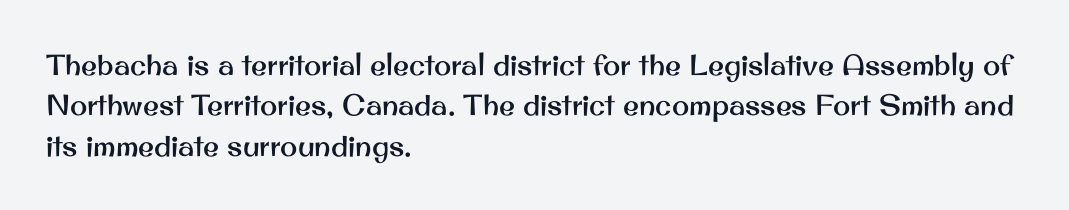
Q: Is the text italic (slanted)? A: No, it is upright.
Q: Is the typeface a serif or a sans-serif typeface? A: Sans-serif.
Q: Is the text underlined? A: No.
Q: How is the paragraph aligned? A: Left-aligned.
Q: Is the spacing between letters normal or unusually wide? A: Normal.
Q: Is the spacing between lines tight, normal or loose? A: Normal.
Q: Width (condensed, normal, or wide)? A: Normal.
Q: Stroke contrast? A: Medium.
Q: x-height? A: Small.
Q: Monospaced? A: No.
